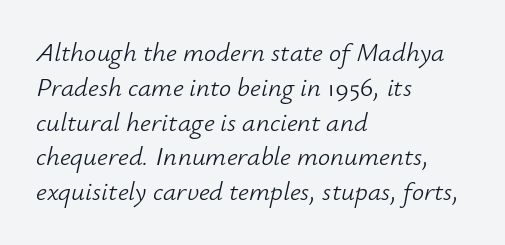
Q: Is the text bold? A: No.
Q: Is the text italic (slanted)? A: Yes, it leans right by about 12 degrees.
Q: Is the text underlined? A: No.
Q: How is the paragraph aligned? A: Left-aligned.
Q: Is the spacing between letters normal or unusually wide? A: Normal.
Q: Is the spacing between lines tight, normal or loose? A: Normal.
